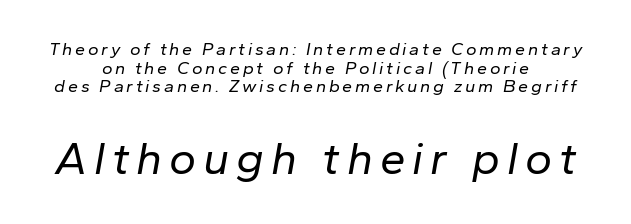
Q: Is the text bold? A: No.
Q: Is the text italic (slanted)? A: Yes, it leans right by about 10 degrees.
Q: Is the text underlined? A: No.
Q: Is the spacing between lines tight, normal or loose? A: Tight.
Q: Which block of text is set in a larger size, the first (top) or the second (bottom)? A: The second (bottom) one.
Q: Width (condensed, normal, or wide)? A: Normal.
Q: Stroke contrast? A: Low.
Q: x-height? A: Medium.
Q: Monospaced? A: No.
